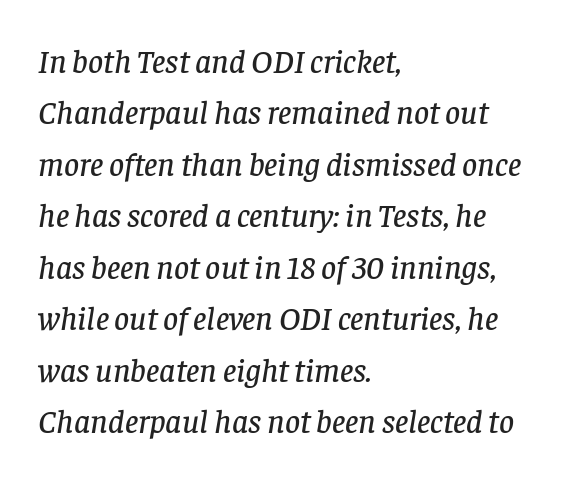
The area under the type is left untouched. Line starts are locked; line ends wander. The lettering tilts uniformly, giving the passage an italic look. Baseline-to-baseline distance is the conventional proportion of letter height. Character widths vary here, with narrow letters taking less room than wide ones. Inter-character spacing is left at the font's built-in metrics.
